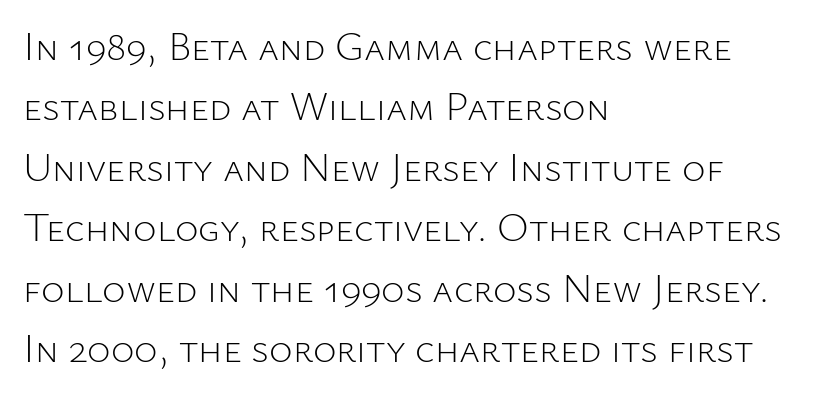
{"serif": "no", "italic": "no", "bold": "no", "weight": "light", "width": "normal", "stroke_contrast": "low", "x_height": "medium", "monospaced": "no", "underline": "no", "align": "left", "line_spacing": "normal", "line_spacing_ratio": 1.51, "letter_spacing": "normal", "letter_spacing_em": 0.0, "glyph_px": 40}
